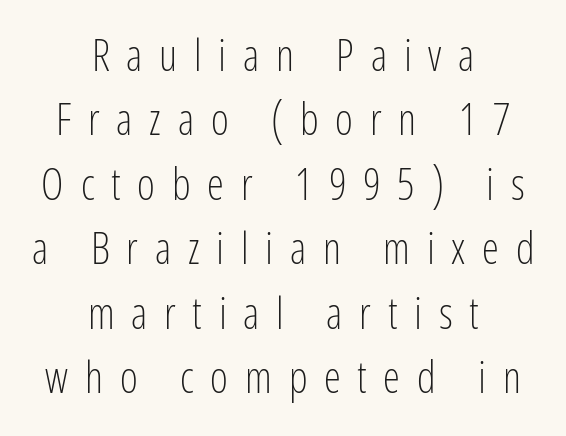
{"serif": "no", "italic": "no", "bold": "no", "weight": "light", "width": "condensed", "stroke_contrast": "low", "x_height": "medium", "monospaced": "no", "underline": "no", "align": "center", "line_spacing": "normal", "line_spacing_ratio": 1.5, "letter_spacing": "wide", "letter_spacing_em": 0.39, "glyph_px": 43}
